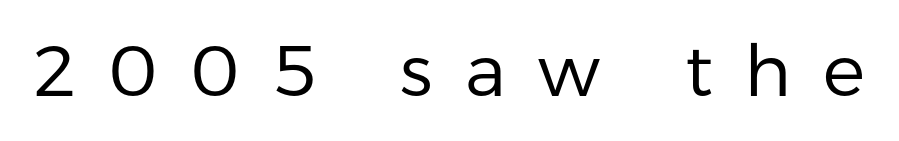
The image shows 71 px regular-weight sans-serif type, upright; set unusually wide letter spacing (+0.45 em), not underlined; low stroke contrast and a medium x-height.
